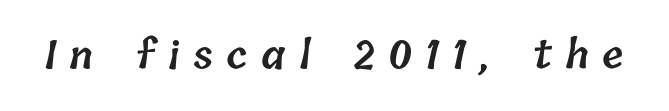
The words here are not underlined. Proportional: the letters do not fall into vertical columns. Words appear elongated and porous because spacing is wide. Summary of weight: moderately heavy, a semibold.
